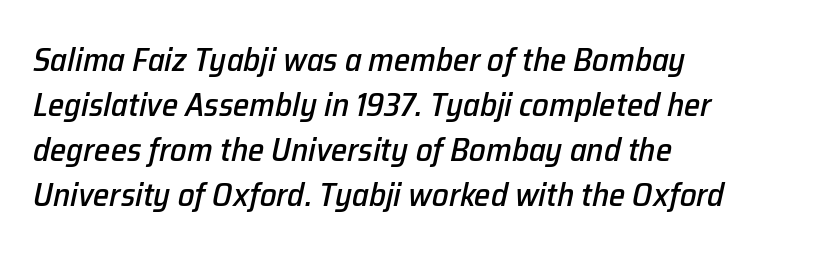
The image shows 33 px text type, italic (leaning right); set left-aligned, normal line spacing (1.36x), normal letter spacing, not underlined; low stroke contrast and a medium x-height.
